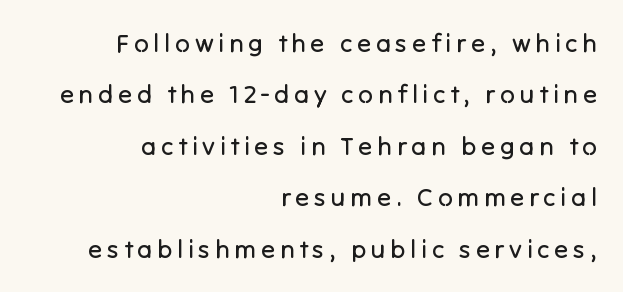
Q: Is the text bold? A: No.
Q: Is the text italic (slanted)? A: No, it is upright.
Q: Is the text underlined? A: No.
Q: How is the paragraph aligned? A: Right-aligned.
Q: Is the spacing between lines tight, normal or loose? A: Loose.
